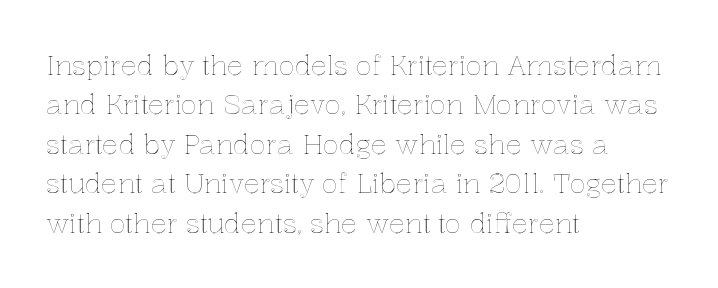
{"italic": "no", "underline": "no", "align": "left", "line_spacing": "normal", "line_spacing_ratio": 1.46, "letter_spacing": "normal", "letter_spacing_em": 0.0, "glyph_px": 27}
